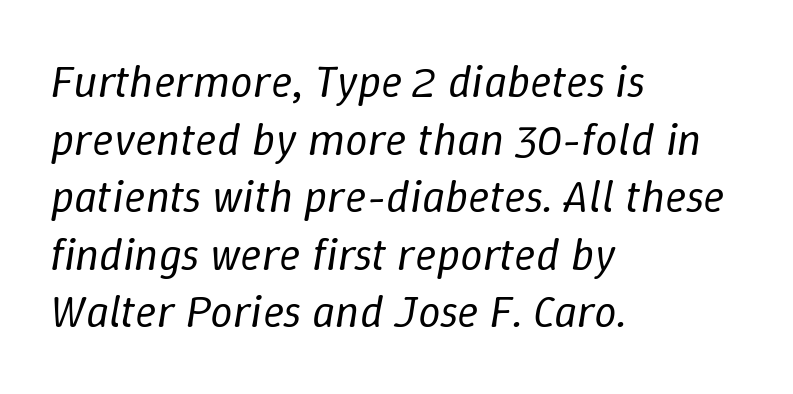
Q: Is the text bold? A: No.
Q: Is the text italic (slanted)? A: Yes, it leans right by about 9 degrees.
Q: Is the text underlined? A: No.
Q: How is the paragraph aligned? A: Left-aligned.
Q: Is the spacing between letters normal or unusually wide? A: Normal.
Q: Is the spacing between lines tight, normal or loose? A: Normal.
Q: Width (condensed, normal, or wide)? A: Normal.
Q: Stroke contrast? A: Low.
Q: x-height? A: Medium.
Q: Monospaced? A: No.
